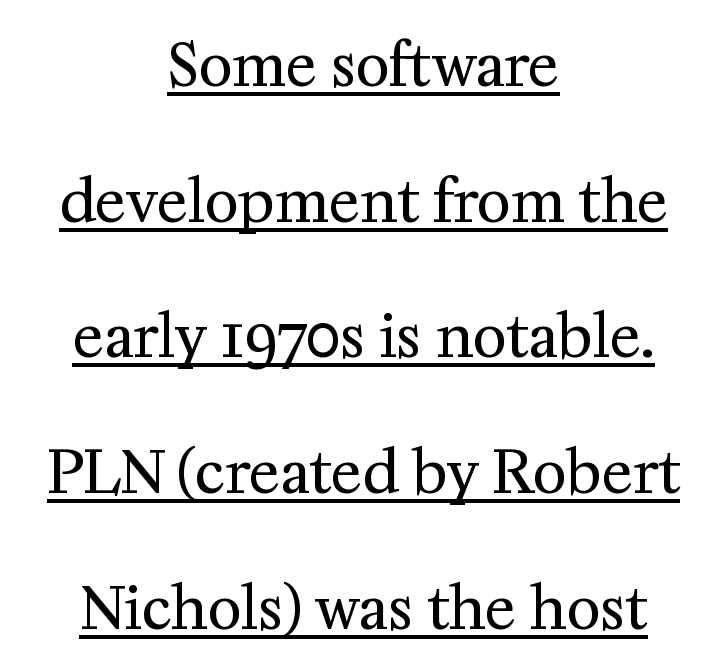
Q: Is the text bold? A: No.
Q: Is the text italic (slanted)? A: No, it is upright.
Q: Is the typeface a serif or a sans-serif typeface? A: Serif.
Q: Is the text underlined? A: Yes.
Q: How is the paragraph aligned? A: Centered.
Q: Is the spacing between letters normal or unusually wide? A: Normal.
Q: Is the spacing between lines tight, normal or loose? A: Loose.
Q: Width (condensed, normal, or wide)? A: Normal.
Q: Stroke contrast? A: Medium.
Q: x-height? A: Medium.
Q: Monospaced? A: No.
